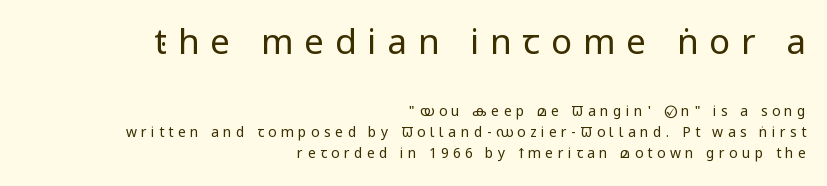
Q: Is the text bold? A: No.
Q: Is the text italic (slanted)? A: No, it is upright.
Q: Is the typeface a serif or a sans-serif typeface? A: Sans-serif.
Q: Is the text underlined? A: No.
Q: How is the paragraph aligned? A: Right-aligned.
Q: Is the spacing between letters normal or unusually wide? A: Unusually wide.
Q: Is the spacing between lines tight, normal or loose? A: Normal.
Q: Which block of text is set in a larger size, the first (top) or the second (bottom)? A: The first (top) one.
Q: Width (condensed, normal, or wide)? A: Condensed.
Q: Stroke contrast? A: Low.
Q: x-height? A: Large.
Q: Monospaced? A: No.
